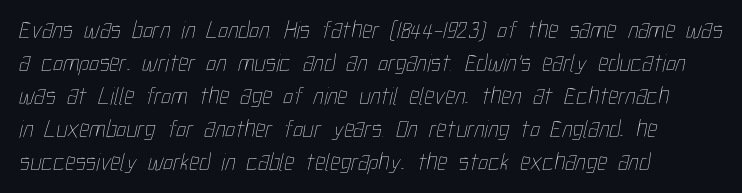
Quick note: underline off. This sample keeps an unexceptional amount of space between lines. Vertical stems look standard width or narrower in stroke. Letter spacing: default.
